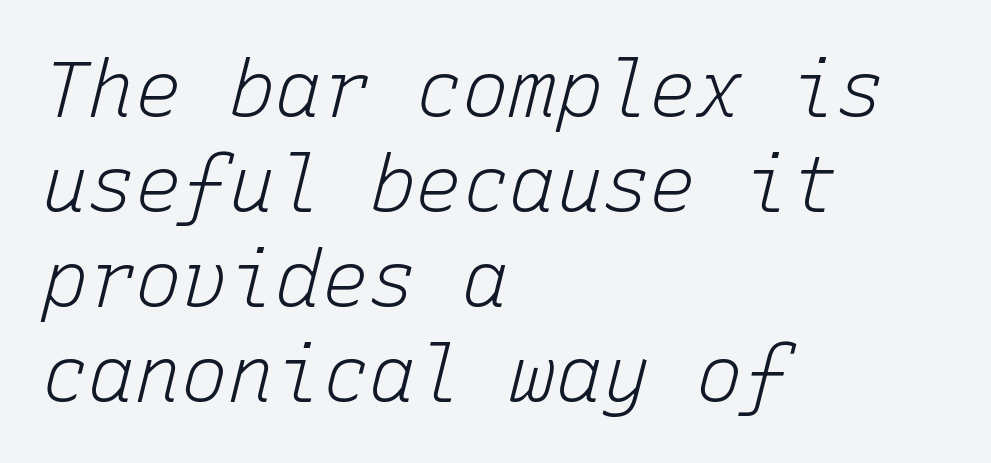
{"italic": "yes", "lean": "right", "slant_degrees": 15, "bold": "no", "weight": "light", "width": "normal", "stroke_contrast": "low", "x_height": "medium", "monospaced": "yes", "underline": "no", "align": "left", "line_spacing_ratio": 1.22, "letter_spacing": "normal", "letter_spacing_em": 0.0, "glyph_px": 78}
